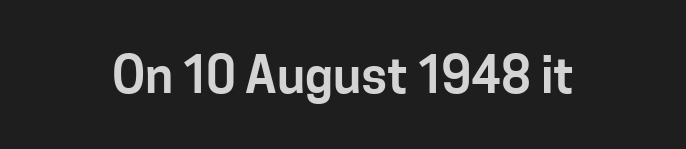
The image shows 50 px sans-serif type, upright; set normal letter spacing, not underlined; low stroke contrast and a medium x-height.
